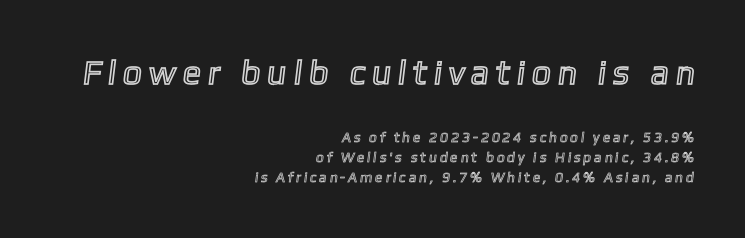
{"width": "condensed", "x_height": "medium", "monospaced": "no", "underline": "no", "align": "right", "line_spacing": "normal", "line_spacing_ratio": 1.43, "letter_spacing": "wide", "letter_spacing_em": 0.27, "larger_block": "first", "size_ratio": 2.43, "glyph_px": 34}
